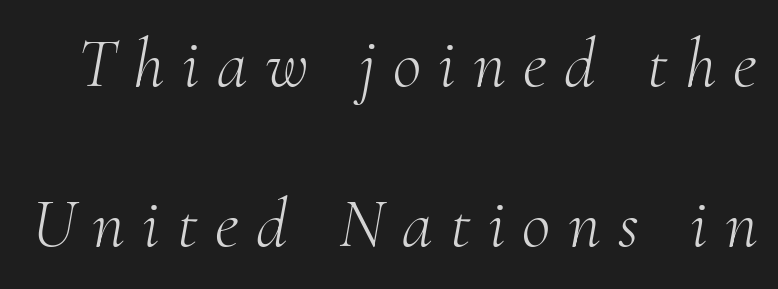
{"serif": "yes", "italic": "yes", "lean": "right", "slant_degrees": 10, "bold": "no", "weight": "light", "width": "normal", "stroke_contrast": "medium", "x_height": "small", "monospaced": "no", "underline": "no", "line_spacing": "loose", "line_spacing_ratio": 2.29, "letter_spacing": "wide", "letter_spacing_em": 0.25, "glyph_px": 70}
